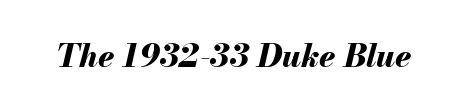
The letterforms sit shoulder to shoulder at normal distance. Clear beneath every line of the passage. This is oblique type, the kind used for emphasis or titles. Do the characters align in a grid? No, the font is proportional. Plenty of ink on the page — the face is bold.
